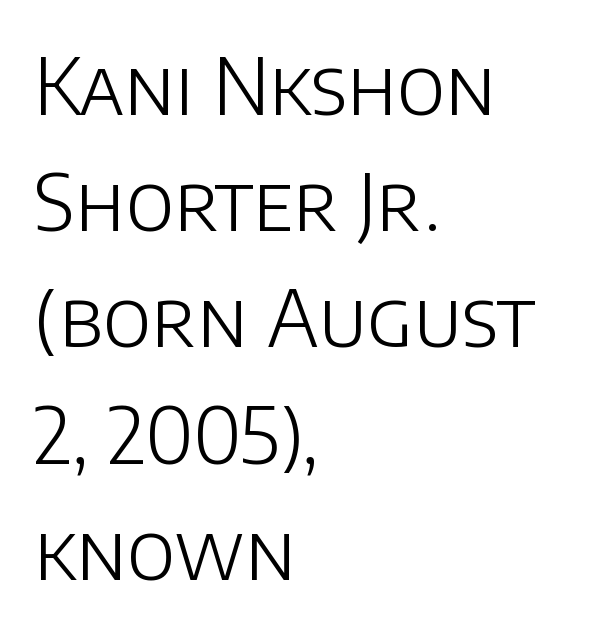
The image shows 78 px light sans-serif type, upright; set left-aligned, normal line spacing (1.49x), normal letter spacing, not underlined; low stroke contrast and a large x-height.
